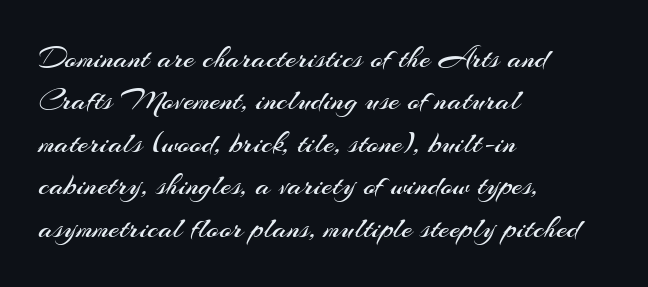
The image shows 31 px regular-weight sans-serif type; set left-aligned, normal line spacing (1.37x), normal letter spacing, not underlined; medium stroke contrast and a small x-height.
